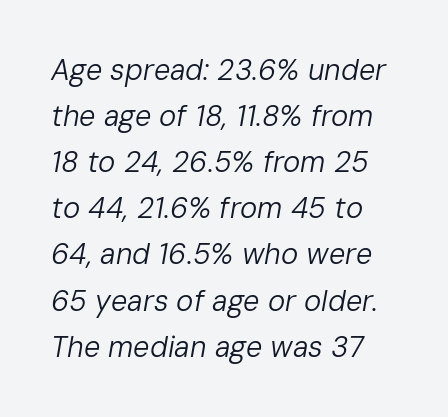
The letters advance in unequal steps, a hallmark of proportional type. Quick note: underline off. Here the glyphs are tracked normally, forming tight word shapes. This is oblique type, the kind used for emphasis or titles. This sample keeps an unexceptional amount of space between lines.
